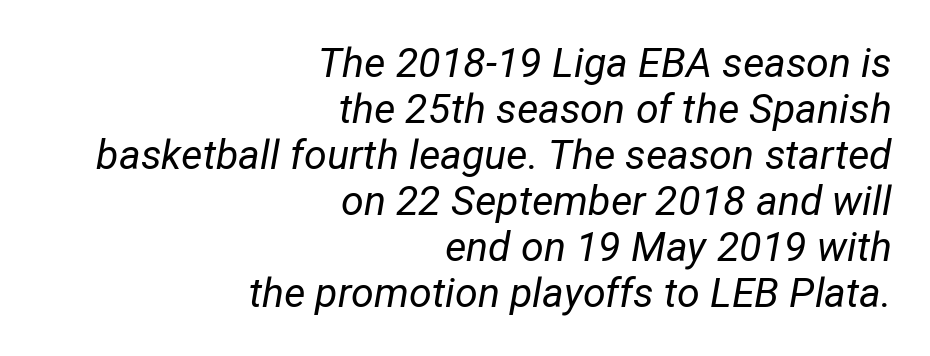
The image shows 41 px regular-weight type, italic (leaning right); set right-aligned, tight line spacing (1.12x), normal letter spacing, not underlined; low stroke contrast and a medium x-height.
